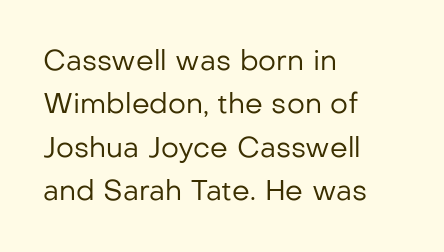
The characters are drawn with everyday or finer stroke widths. Teacher's note: observe the even left margin — that is flush-left alignment. Horizontal bands of white between lines are of average thickness. Unlike italic type, these characters show no tilt at all. Words float on clear page, feet unadorned. These lines are rendered in a variable-pitch font.
